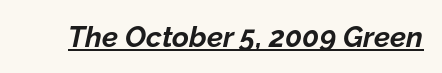
Q: Is the text bold? A: Yes.
Q: Is the text italic (slanted)? A: Yes, it leans right by about 12 degrees.
Q: Is the text underlined? A: Yes.
Q: Is the spacing between letters normal or unusually wide? A: Normal.
Q: Width (condensed, normal, or wide)? A: Normal.
Q: Stroke contrast? A: Low.
Q: x-height? A: Medium.
Q: Monospaced? A: No.
